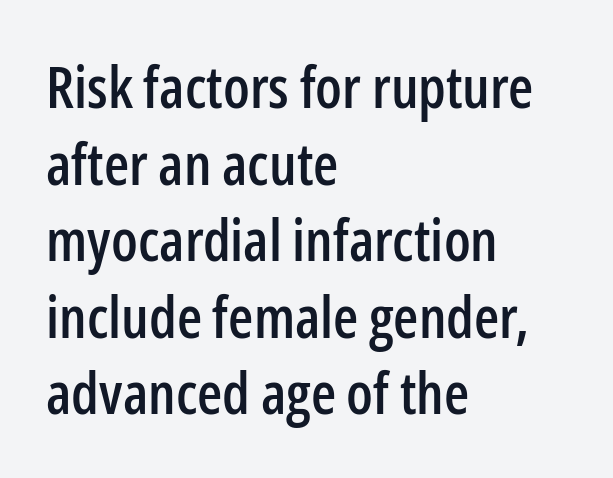
{"serif": "no", "italic": "no", "width": "condensed", "stroke_contrast": "low", "x_height": "medium", "monospaced": "no", "underline": "no", "align": "left", "line_spacing": "normal", "line_spacing_ratio": 1.32, "letter_spacing": "normal", "letter_spacing_em": 0.0, "glyph_px": 58}
